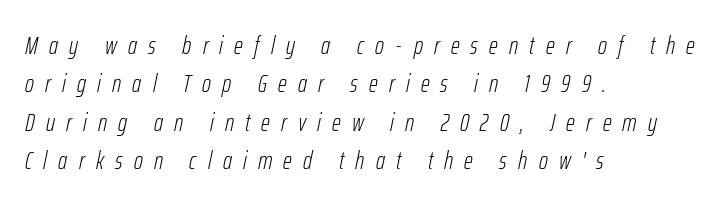
The ragged edge is on the right, which tells us the setting is flush left. If you drew a line through each stem, it would be angled. Rows of type keep a routine distance in the vertical direction. Here the glyphs are tracked loosely, breaking word shapes into spaced letters. No word sits above an underline. Caption: face not bold, strokes unweighted.
